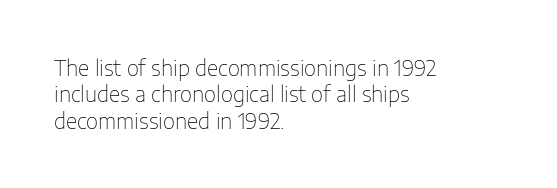
{"italic": "no", "bold": "no", "underline": "no", "align": "left", "line_spacing": "normal", "line_spacing_ratio": 1.26, "letter_spacing": "normal", "letter_spacing_em": 0.0, "glyph_px": 21}
